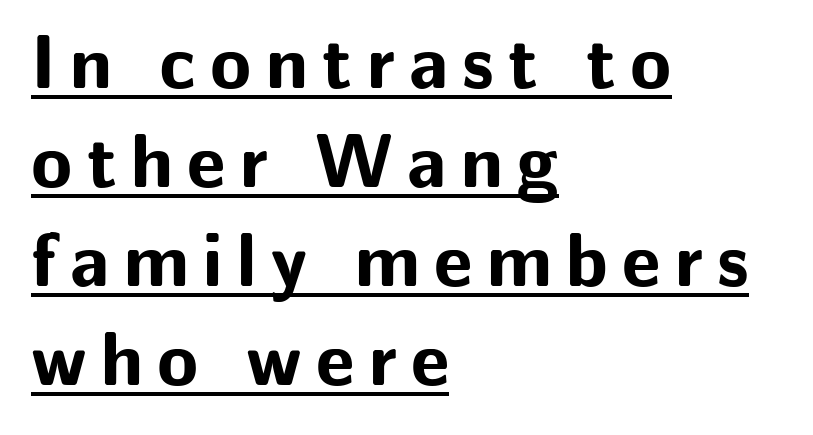
The image shows 75 px bold sans-serif type, upright; set left-aligned, normal line spacing (1.32x), underlined; low stroke contrast and a medium x-height.
